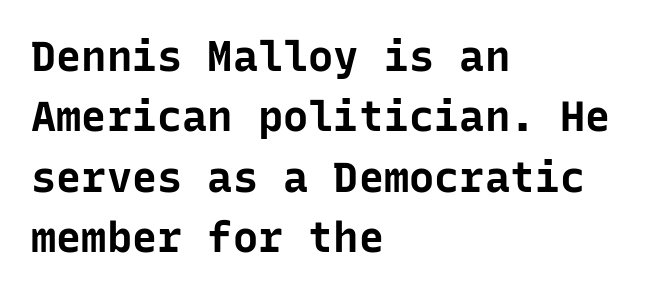
Q: Is the text bold? A: Yes.
Q: Is the text italic (slanted)? A: No, it is upright.
Q: Is the typeface a serif or a sans-serif typeface? A: Sans-serif.
Q: Is the text underlined? A: No.
Q: How is the paragraph aligned? A: Left-aligned.
Q: Is the spacing between letters normal or unusually wide? A: Normal.
Q: Is the spacing between lines tight, normal or loose? A: Normal.
Q: Width (condensed, normal, or wide)? A: Normal.
Q: Stroke contrast? A: Low.
Q: x-height? A: Medium.
Q: Monospaced? A: Yes.
